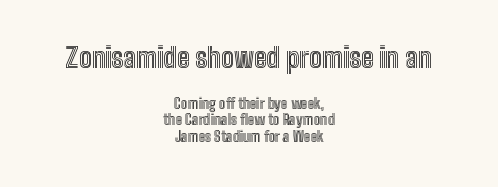
{"italic": "no", "underline": "no", "align": "center", "line_spacing_ratio": 1.19, "letter_spacing": "normal", "letter_spacing_em": 0.0, "larger_block": "first", "size_ratio": 1.93, "glyph_px": 27}
